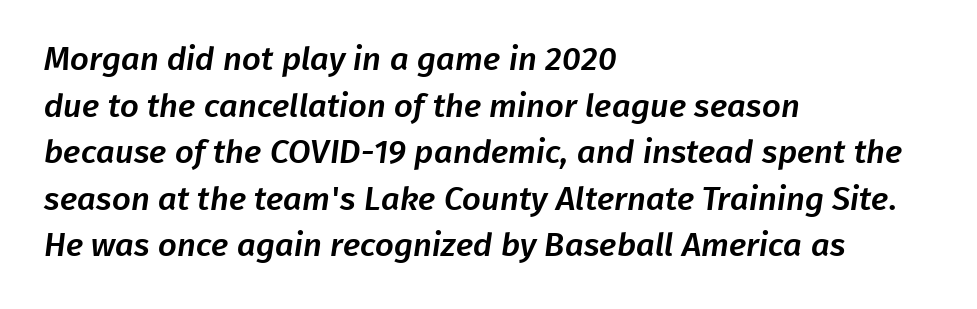
The image shows 33 px sans-serif type; set left-aligned, normal line spacing (1.41x), normal letter spacing, not underlined; low stroke contrast and a medium x-height.
